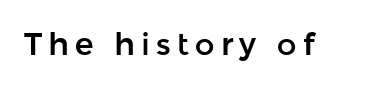
Q: Is the text italic (slanted)? A: No, it is upright.
Q: Is the typeface a serif or a sans-serif typeface? A: Sans-serif.
Q: Is the text underlined? A: No.
Q: Width (condensed, normal, or wide)? A: Normal.
Q: Stroke contrast? A: Low.
Q: x-height? A: Medium.
Q: Monospaced? A: No.
